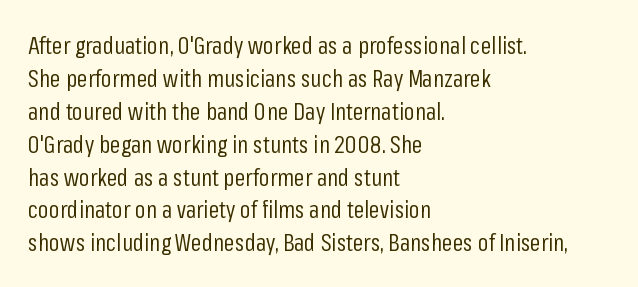
The image shows 24 px text type, upright; set left-aligned, normal line spacing (1.37x), normal letter spacing, not underlined.
